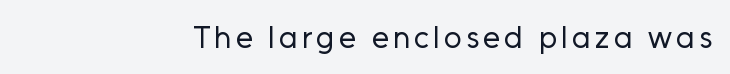
{"serif": "no", "italic": "no", "bold": "no", "weight": "regular", "width": "normal", "stroke_contrast": "low", "x_height": "medium", "monospaced": "no", "underline": "no", "align": "right", "glyph_px": 31}
